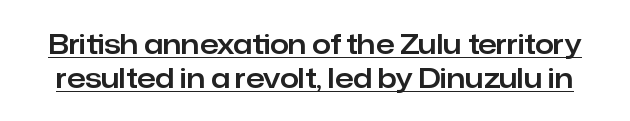
Q: Is the text italic (slanted)? A: No, it is upright.
Q: Is the text underlined? A: Yes.
Q: Is the spacing between letters normal or unusually wide? A: Normal.
Q: Is the spacing between lines tight, normal or loose? A: Normal.
